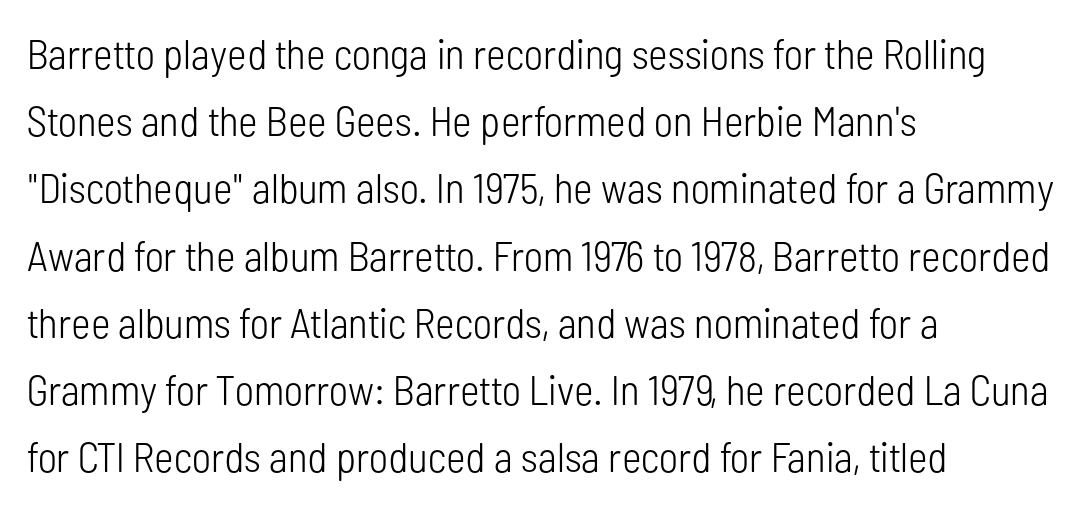
The image shows 42 px light, condensed sans-serif type, upright; set left-aligned, normal line spacing (1.6x), normal letter spacing, not underlined; low stroke contrast and a medium x-height.
